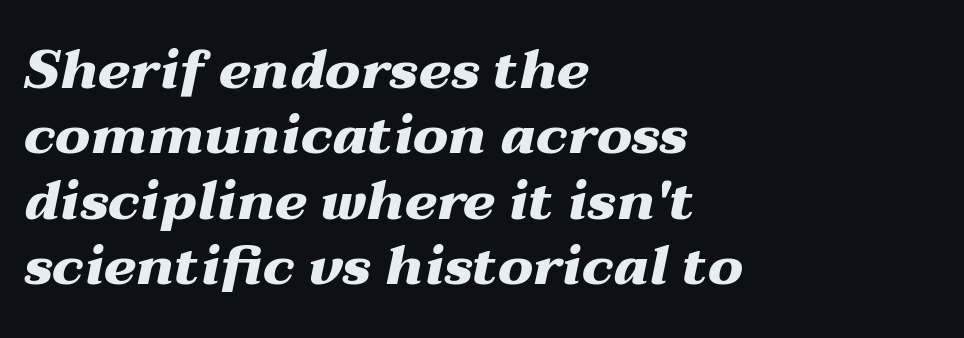
Here the designer chose a conventional face with non-uniform glyph widths. Rule under the text: the space is simply empty. In terms of weight, the rendering is a true, heavy bold. The line texture is even and compact thanks to regular tracking. The text block is weighted toward the left margin, trailing off unevenly rightward. Characters are canted at an angle relative to the baseline's perpendicular.
